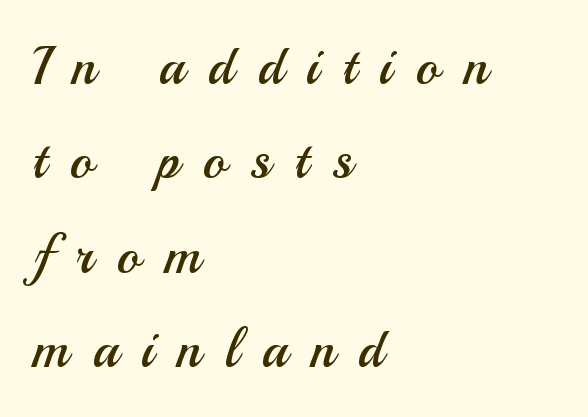
{"serif": "no", "bold": "no", "weight": "regular", "width": "normal", "stroke_contrast": "medium", "x_height": "small", "monospaced": "no", "underline": "no", "align": "left", "line_spacing_ratio": 1.75, "letter_spacing": "wide", "letter_spacing_em": 0.44, "glyph_px": 54}
